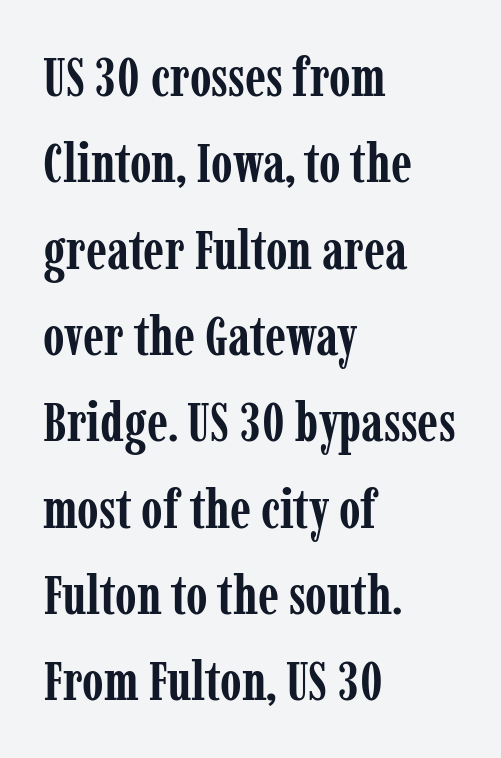
Think of a printed novel: that variable character pitch is what you see here. Designer's note — italics off, roman on. Notice how descenders clear the ascenders below comfortably — that's standard leading. Notice how thick the strokes are: this is what a full bold looks like. Nothing unusual about the tracking: characters are spaced as the font intends. The rendering shows small feet on the letterforms — a serif design.
